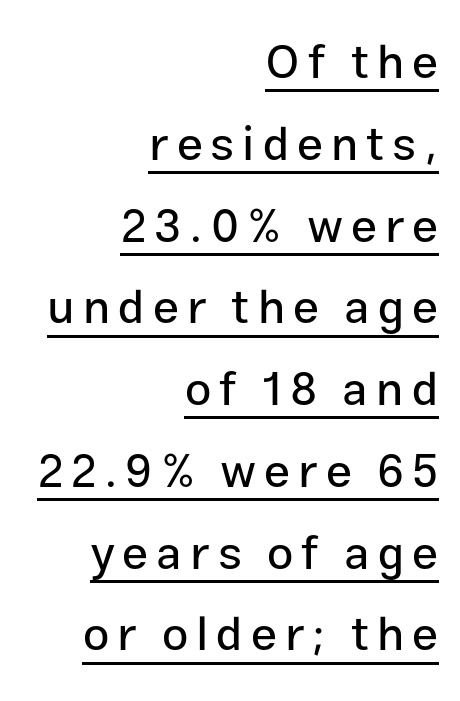
These characters rest on top of a visible drawn line. Italic? Not at all — the glyphs are vertical. Grotesque or geometric, the face here clearly has no serifs. The lines are quadded right. Note the varied advance widths — an 'i' is clearly narrower than an 'm'.
